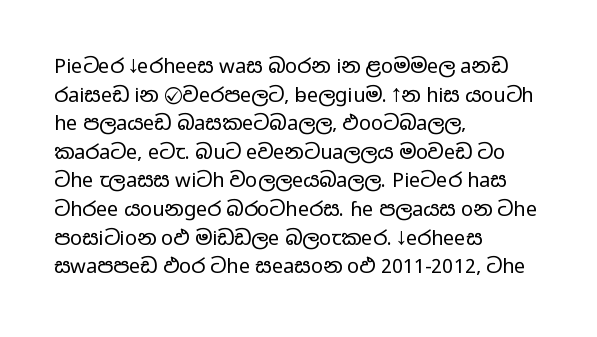
{"italic": "no", "bold": "no", "underline": "no", "align": "left", "line_spacing": "normal", "line_spacing_ratio": 1.43, "letter_spacing": "normal", "letter_spacing_em": 0.0, "glyph_px": 20}
